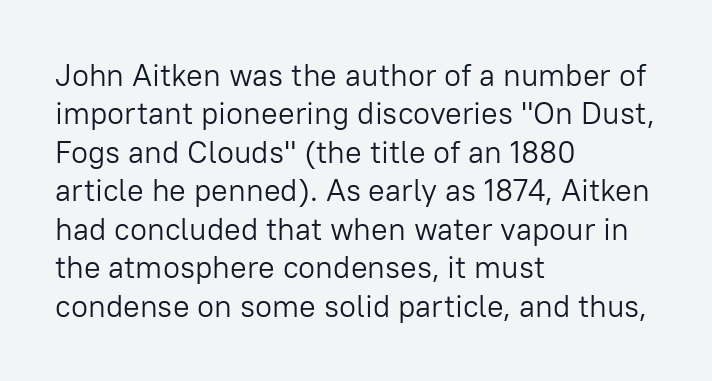
Q: Is the text bold? A: No.
Q: Is the text italic (slanted)? A: No, it is upright.
Q: Is the typeface a serif or a sans-serif typeface? A: Sans-serif.
Q: Is the text underlined? A: No.
Q: How is the paragraph aligned? A: Left-aligned.
Q: Is the spacing between letters normal or unusually wide? A: Normal.
Q: Width (condensed, normal, or wide)? A: Normal.
Q: Stroke contrast? A: Low.
Q: x-height? A: Medium.
Q: Monospaced? A: No.
